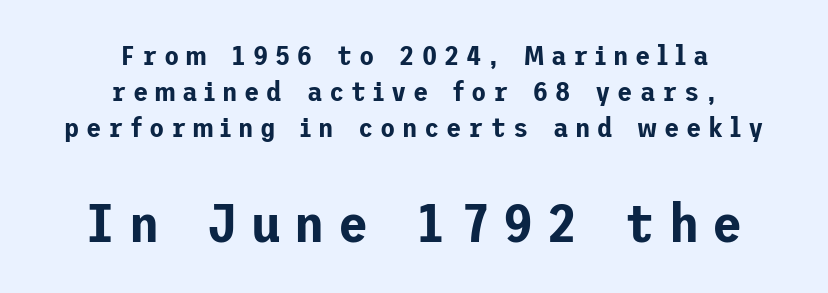
{"serif": "no", "italic": "no", "width": "normal", "stroke_contrast": "low", "x_height": "medium", "underline": "no", "align": "center", "line_spacing": "normal", "line_spacing_ratio": 1.28, "letter_spacing": "wide", "letter_spacing_em": 0.24, "larger_block": "second", "size_ratio": 1.96, "glyph_px": 55}
